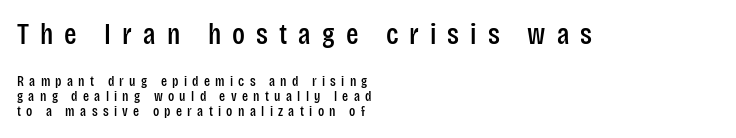
Here the glyphs are tracked loosely, breaking word shapes into spaced letters. This layout puts the oversized block above and the modest block below. Varying glyph widths throughout — classic text-font behaviour. You could barely slide anything between these rows. The type family on display is of the sans-serif kind.
